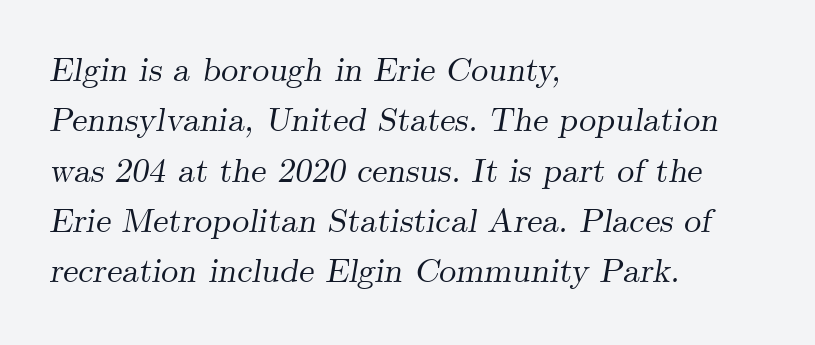
Q: Is the text italic (slanted)? A: Yes, it leans right by about 9 degrees.
Q: Is the typeface a serif or a sans-serif typeface? A: Serif.
Q: Is the text underlined? A: No.
Q: How is the paragraph aligned? A: Left-aligned.
Q: Is the spacing between letters normal or unusually wide? A: Normal.
Q: Is the spacing between lines tight, normal or loose? A: Normal.
Q: Width (condensed, normal, or wide)? A: Normal.
Q: Stroke contrast? A: Medium.
Q: x-height? A: Small.
Q: Monospaced? A: No.
